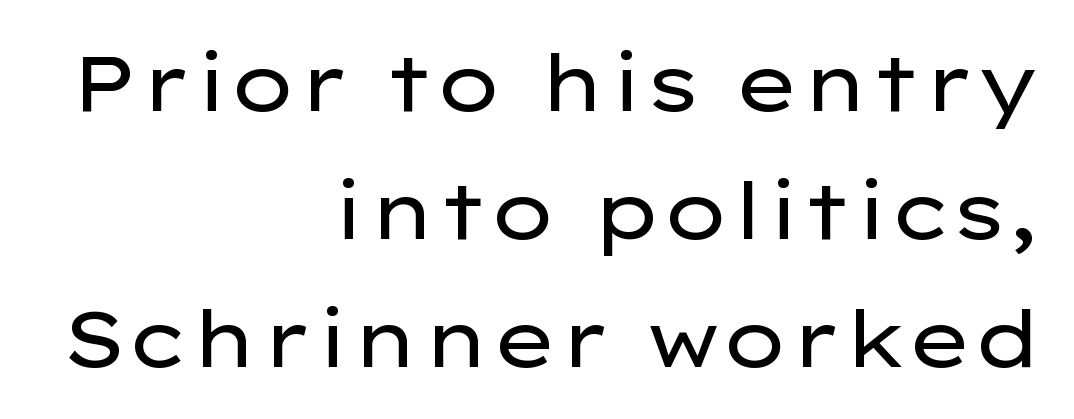
Q: Is the text bold? A: No.
Q: Is the text italic (slanted)? A: No, it is upright.
Q: Is the typeface a serif or a sans-serif typeface? A: Sans-serif.
Q: Is the text underlined? A: No.
Q: How is the paragraph aligned? A: Right-aligned.
Q: Is the spacing between letters normal or unusually wide? A: Normal.
Q: Is the spacing between lines tight, normal or loose? A: Normal.
Q: Width (condensed, normal, or wide)? A: Wide.
Q: Stroke contrast? A: Low.
Q: x-height? A: Medium.
Q: Monospaced? A: No.
